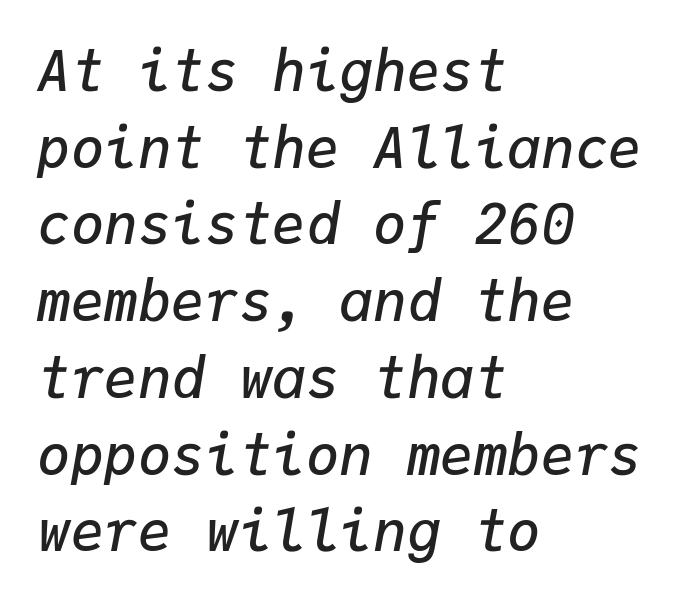
What's the leading like? Ordinary, nothing unusual. Plain, unruled lines of type. The letters march in equal steps, a hallmark of fixed-pitch type. A typesetter would call this zero additional tracking.
